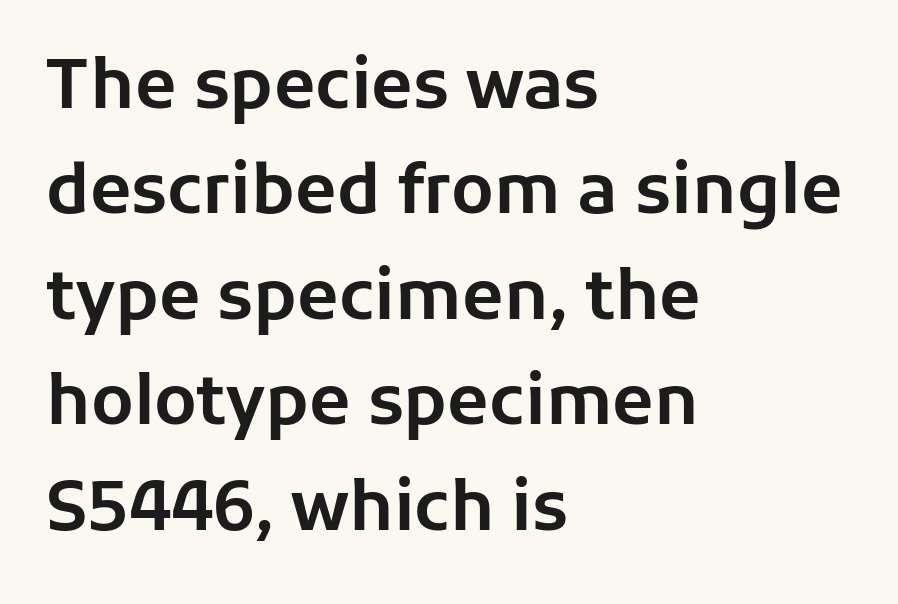
This is sans-serif lettering, the kind often seen on screens and signage. Where is the straight margin? On the left. Does extra space separate the letters? No, they use regular spacing. Do the characters align in a grid? No, the font is proportional.
